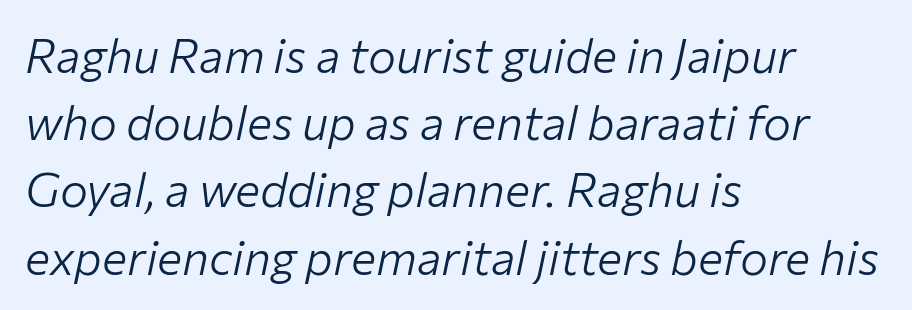
{"italic": "yes", "lean": "right", "slant_degrees": 12, "bold": "no", "weight": "light", "width": "normal", "stroke_contrast": "low", "x_height": "medium", "monospaced": "no", "underline": "no", "align": "left", "line_spacing": "normal", "line_spacing_ratio": 1.43, "letter_spacing": "normal", "letter_spacing_em": 0.0, "glyph_px": 47}
